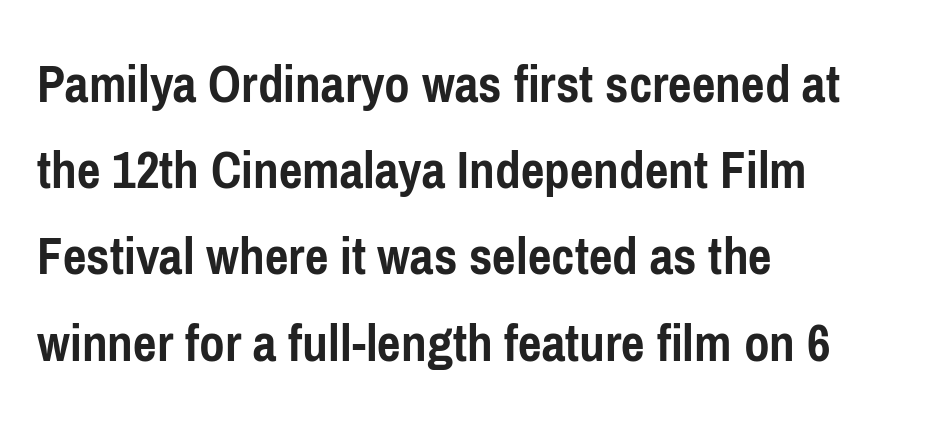
{"serif": "no", "italic": "no", "bold": "yes", "weight": "semibold", "width": "condensed", "stroke_contrast": "low", "x_height": "medium", "monospaced": "no", "underline": "no", "align": "left", "line_spacing": "normal", "line_spacing_ratio": 1.54, "letter_spacing": "normal", "letter_spacing_em": 0.0, "glyph_px": 56}
